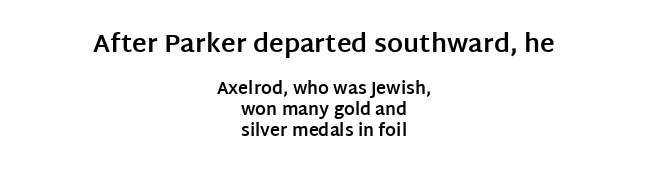
A clean baseline with only descenders dipping below it. This sample uses plain, unmodified letter spacing. The letters stand straight up with perfectly vertical stems. Short and long lines alike share a common midpoint.
